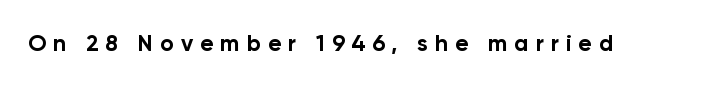
The image shows 23 px bold type, upright; set unusually wide letter spacing (+0.3 em), not underlined.
